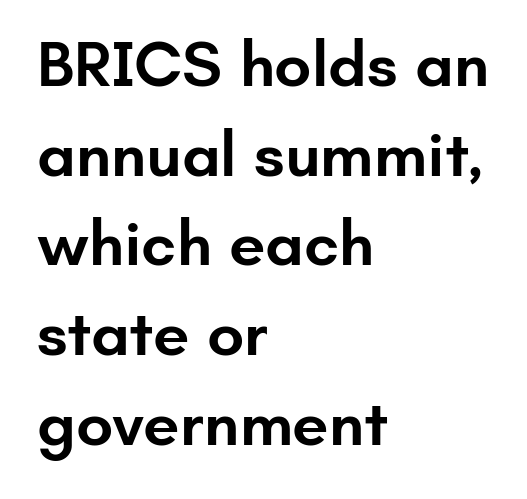
Q: Is the text bold? A: Semi-bold.
Q: Is the text italic (slanted)? A: No, it is upright.
Q: Is the typeface a serif or a sans-serif typeface? A: Sans-serif.
Q: Is the text underlined? A: No.
Q: How is the paragraph aligned? A: Left-aligned.
Q: Is the spacing between letters normal or unusually wide? A: Normal.
Q: Is the spacing between lines tight, normal or loose? A: Normal.
Q: Width (condensed, normal, or wide)? A: Normal.
Q: Stroke contrast? A: Low.
Q: x-height? A: Small.
Q: Monospaced? A: No.
